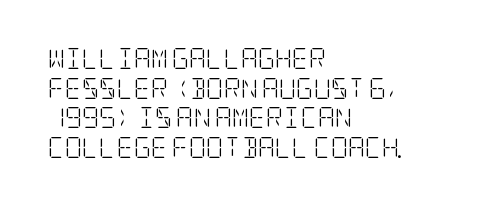
Q: Is the text bold? A: No.
Q: Is the text italic (slanted)? A: No, it is upright.
Q: Is the text underlined? A: No.
Q: How is the paragraph aligned? A: Left-aligned.
Q: Is the spacing between letters normal or unusually wide? A: Normal.
Q: Is the spacing between lines tight, normal or loose? A: Normal.
